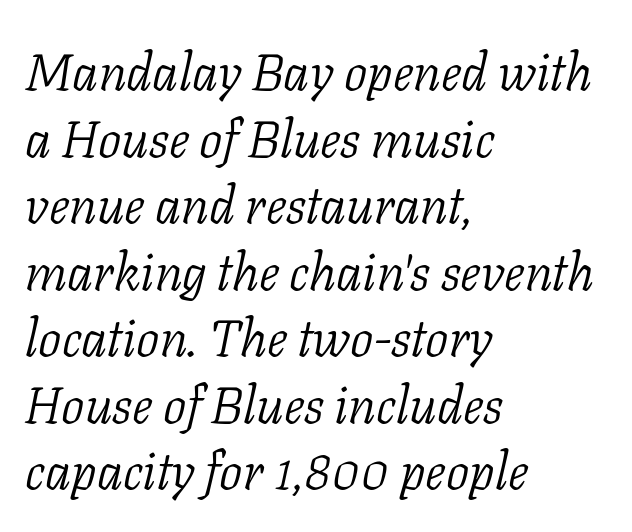
{"serif": "yes", "italic": "yes", "lean": "right", "slant_degrees": 11, "bold": "no", "weight": "light", "width": "normal", "stroke_contrast": "low", "x_height": "medium", "monospaced": "no", "underline": "no", "align": "left", "line_spacing": "normal", "line_spacing_ratio": 1.28, "letter_spacing": "normal", "letter_spacing_em": 0.0, "glyph_px": 52}
